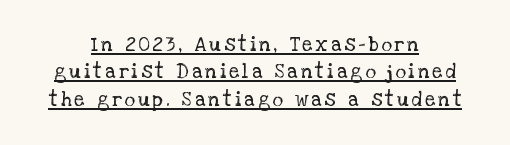
The image shows 20 px text type, upright; set centered, normal line spacing (1.37x), underlined.
